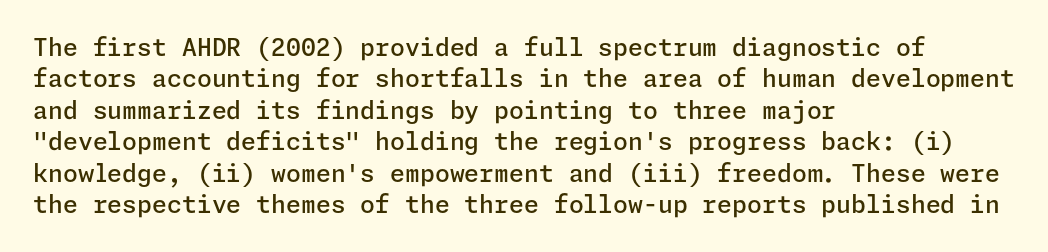
The image shows 24 px text type, upright; set left-aligned, normal line spacing (1.31x), normal letter spacing, not underlined.
